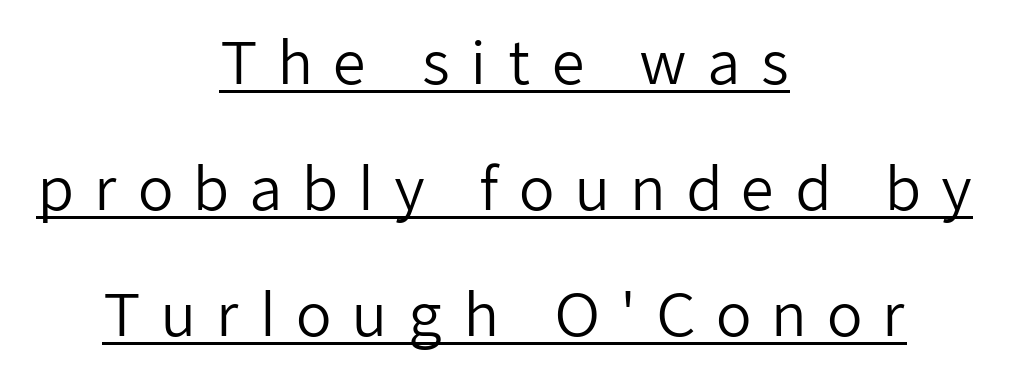
{"serif": "no", "italic": "no", "bold": "no", "weight": "regular", "width": "normal", "stroke_contrast": "low", "x_height": "medium", "monospaced": "no", "underline": "yes", "align": "center", "line_spacing": "loose", "line_spacing_ratio": 2.17, "letter_spacing": "wide", "letter_spacing_em": 0.34, "glyph_px": 58}
